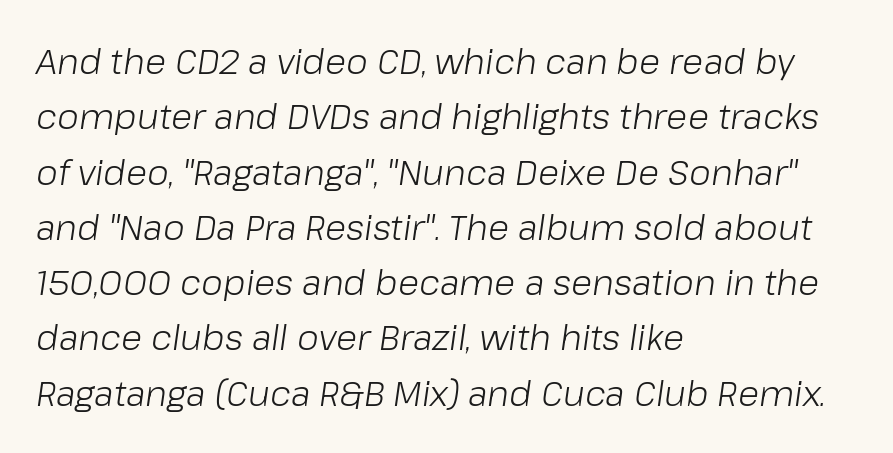
The passage shown has conventional tracking throughout. The ragged edge is on the right, which tells us the setting is flush left. Is there much room between lines? A standard amount, neither cramped nor airy. The axis of the letterforms is tilted away from vertical. The letters look calm and open, with moderate or lighter stems. You could not count columns in this text — the font is proportionally spaced.
